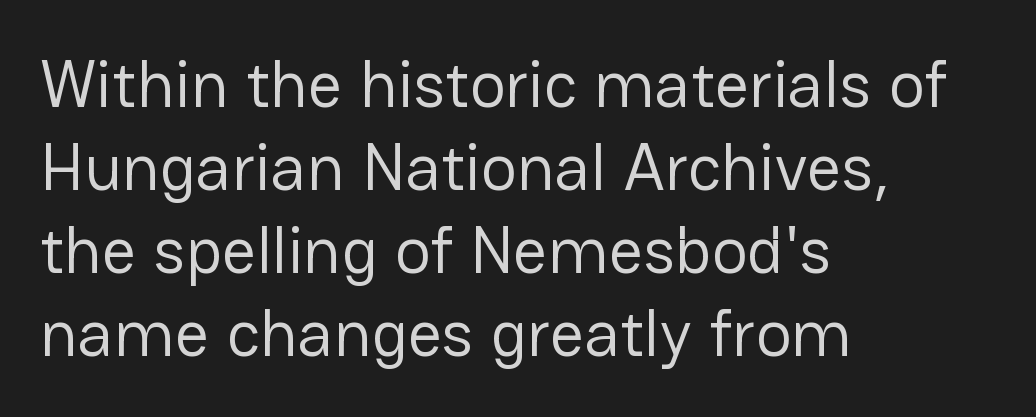
Q: Is the text bold? A: No.
Q: Is the text italic (slanted)? A: No, it is upright.
Q: Is the typeface a serif or a sans-serif typeface? A: Sans-serif.
Q: Is the text underlined? A: No.
Q: How is the paragraph aligned? A: Left-aligned.
Q: Is the spacing between letters normal or unusually wide? A: Normal.
Q: Width (condensed, normal, or wide)? A: Normal.
Q: Stroke contrast? A: Low.
Q: x-height? A: Medium.
Q: Monospaced? A: No.
